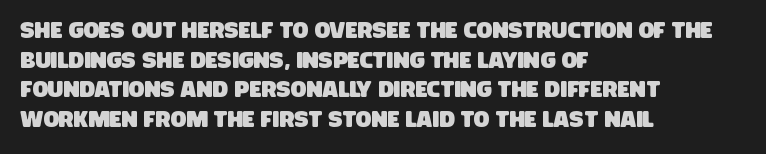
The image shows 23 px text type; set left-aligned, normal line spacing (1.29x), normal letter spacing, not underlined.
